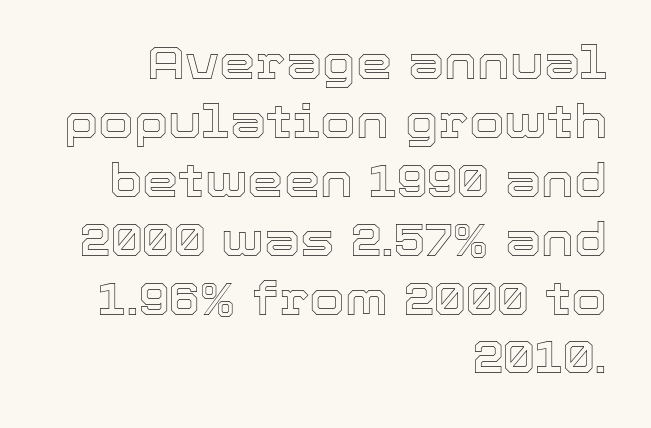
The image shows 46 px text type, upright; set right-aligned, normal line spacing (1.28x), normal letter spacing, not underlined; a medium x-height.
